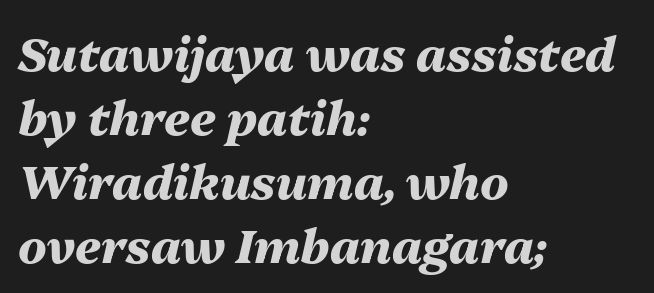
{"italic": "yes", "lean": "right", "slant_degrees": 13, "bold": "yes", "weight": "heavy", "width": "normal", "stroke_contrast": "medium", "x_height": "medium", "monospaced": "no", "underline": "no", "align": "left", "line_spacing": "normal", "line_spacing_ratio": 1.36, "letter_spacing": "normal", "letter_spacing_em": 0.0, "glyph_px": 47}
